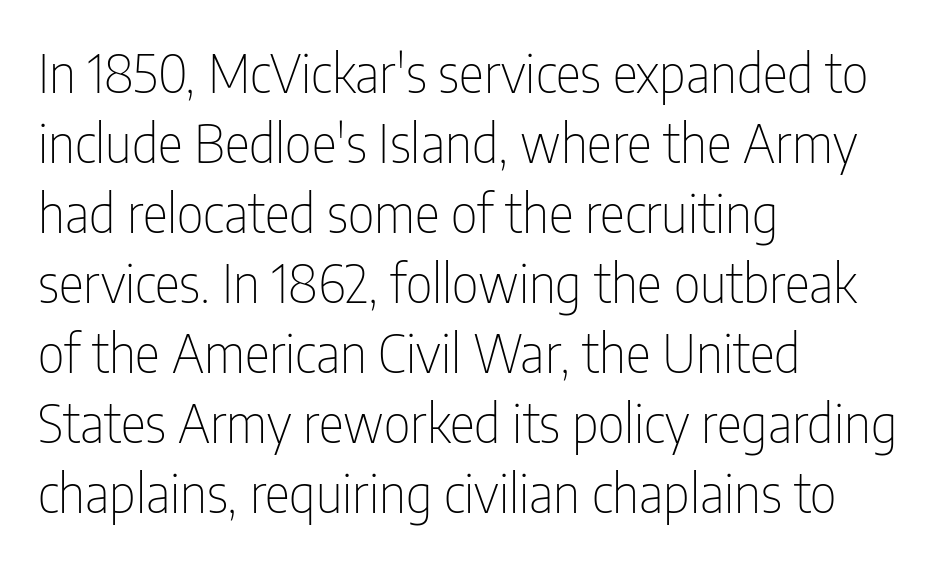
Caption: multi-line text, flush left, ragged right. The leading is moderate, giving the passage an even texture. The typography opts for an upright posture over an oblique one. The face used here is proportionally spaced, like ordinary book or web type.
